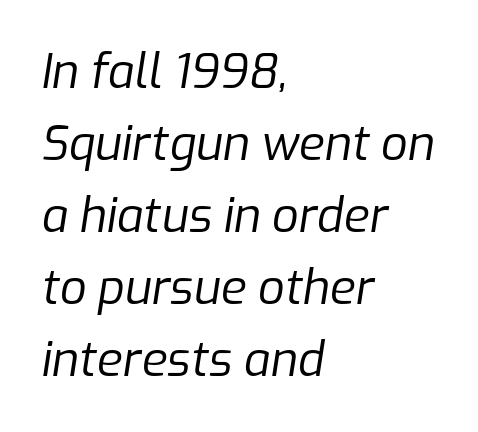
Q: Is the text bold? A: No.
Q: Is the text italic (slanted)? A: Yes, it leans right by about 9 degrees.
Q: Is the text underlined? A: No.
Q: How is the paragraph aligned? A: Left-aligned.
Q: Is the spacing between letters normal or unusually wide? A: Normal.
Q: Is the spacing between lines tight, normal or loose? A: Normal.
Q: Width (condensed, normal, or wide)? A: Normal.
Q: Stroke contrast? A: Low.
Q: x-height? A: Medium.
Q: Monospaced? A: No.
